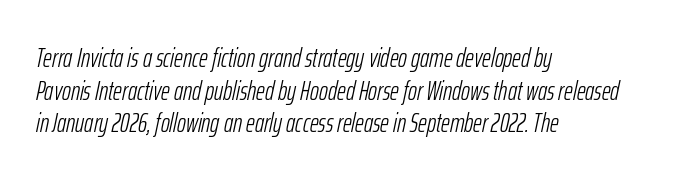
Q: Is the text bold? A: No.
Q: Is the text italic (slanted)? A: Yes, it leans right by about 12 degrees.
Q: Is the text underlined? A: No.
Q: How is the paragraph aligned? A: Left-aligned.
Q: Is the spacing between letters normal or unusually wide? A: Normal.
